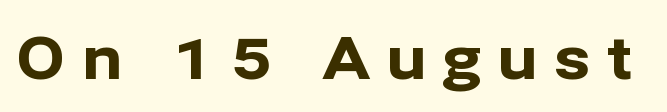
The image shows 60 px bold sans-serif type, upright; set unusually wide letter spacing (+0.27 em), not underlined; low stroke contrast and a medium x-height.
